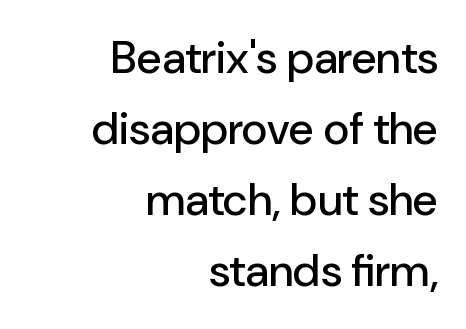
The image shows 45 px sans-serif type, upright; set right-aligned, normal line spacing (1.58x), normal letter spacing, not underlined; low stroke contrast and a medium x-height.
